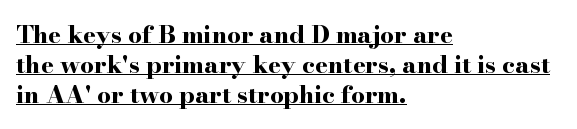
Q: Is the text bold? A: Yes.
Q: Is the text italic (slanted)? A: No, it is upright.
Q: Is the text underlined? A: Yes.
Q: How is the paragraph aligned? A: Left-aligned.
Q: Is the spacing between letters normal or unusually wide? A: Normal.
Q: Is the spacing between lines tight, normal or loose? A: Normal.
